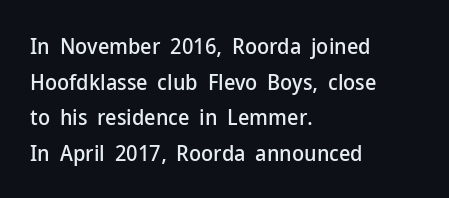
The image shows 22 px text type, upright; set left-aligned, normal line spacing (1.62x), normal letter spacing, not underlined.
